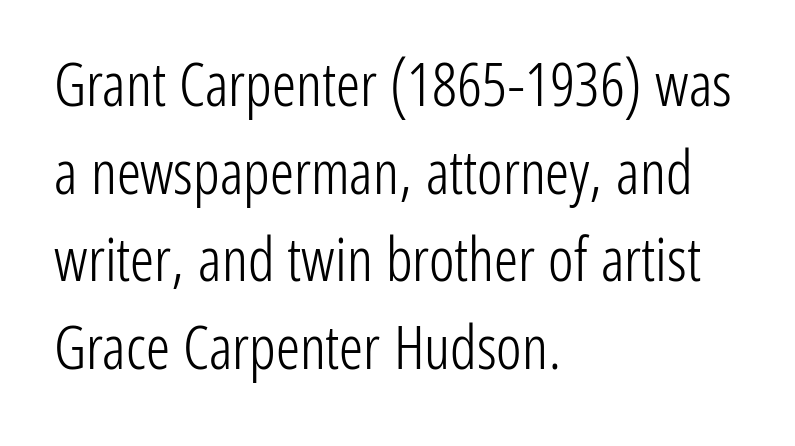
{"serif": "no", "italic": "no", "bold": "no", "weight": "light", "width": "condensed", "stroke_contrast": "low", "x_height": "medium", "monospaced": "no", "underline": "no", "align": "left", "line_spacing": "normal", "line_spacing_ratio": 1.46, "letter_spacing": "normal", "letter_spacing_em": 0.0, "glyph_px": 60}
